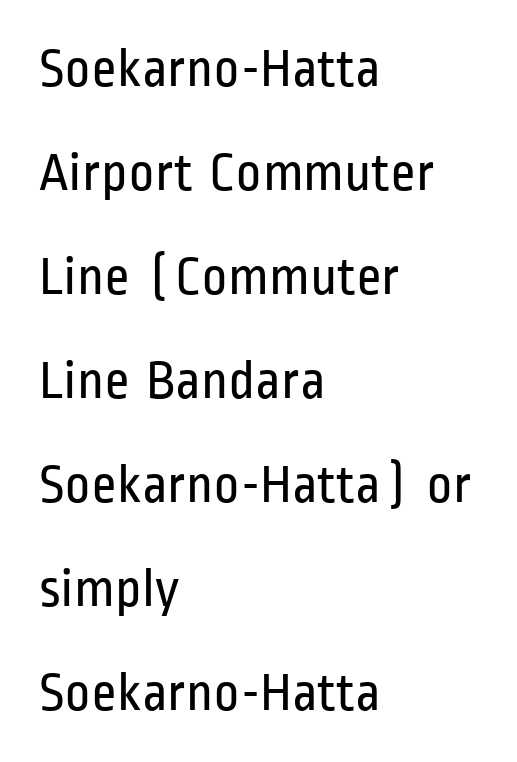
The font is comparable to plain body text, perhaps lighter. Where is the straight margin? On the left. A clean baseline with only descenders dipping below it. The line texture is even and compact thanks to regular tracking. Do the characters align in a grid? No, the font is proportional. Posture: straight, roman, zero tilt.
